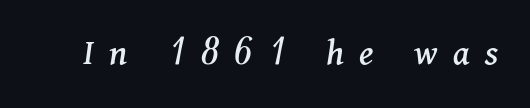
Q: Is the text italic (slanted)? A: Yes, it leans right by about 11 degrees.
Q: Is the typeface a serif or a sans-serif typeface? A: Serif.
Q: Is the text underlined? A: No.
Q: Is the spacing between letters normal or unusually wide? A: Unusually wide.
Q: Width (condensed, normal, or wide)? A: Normal.
Q: Stroke contrast? A: Medium.
Q: x-height? A: Medium.
Q: Monospaced? A: No.
